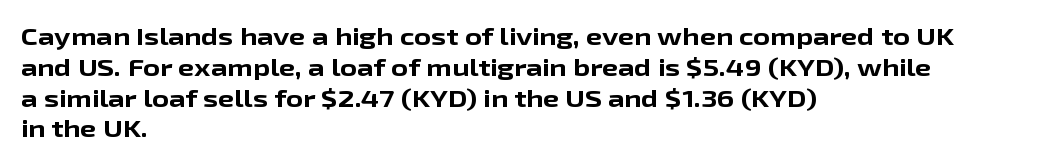
The image shows 23 px bold type, upright; set left-aligned, normal line spacing (1.34x), normal letter spacing, not underlined.
